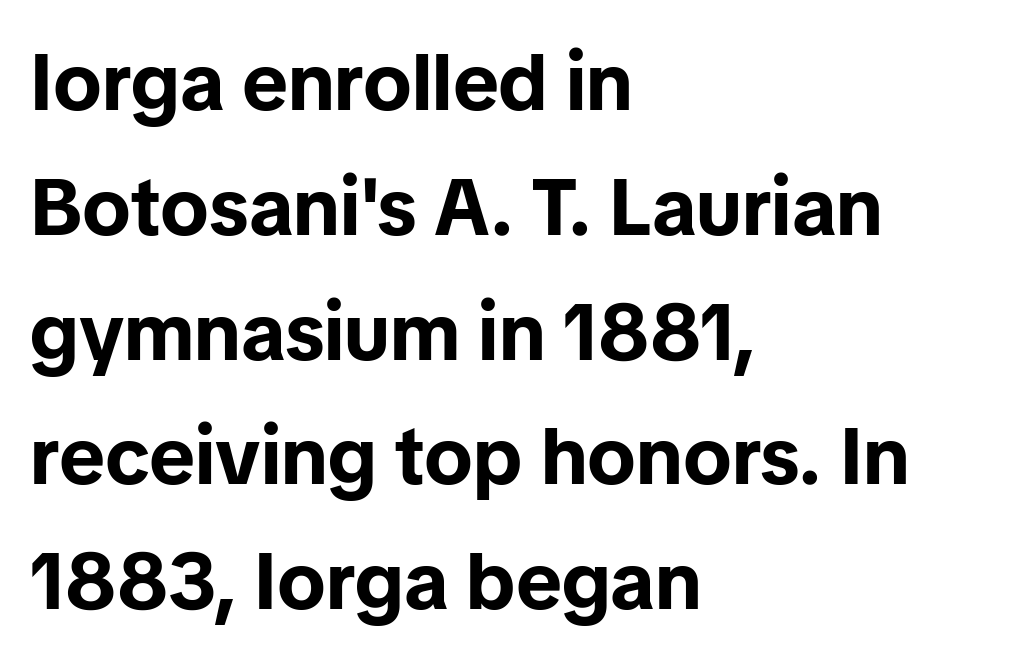
Q: Is the text bold? A: Yes.
Q: Is the text italic (slanted)? A: No, it is upright.
Q: Is the typeface a serif or a sans-serif typeface? A: Sans-serif.
Q: Is the text underlined? A: No.
Q: How is the paragraph aligned? A: Left-aligned.
Q: Is the spacing between letters normal or unusually wide? A: Normal.
Q: Is the spacing between lines tight, normal or loose? A: Normal.
Q: Width (condensed, normal, or wide)? A: Normal.
Q: Stroke contrast? A: Low.
Q: x-height? A: Medium.
Q: Monospaced? A: No.
